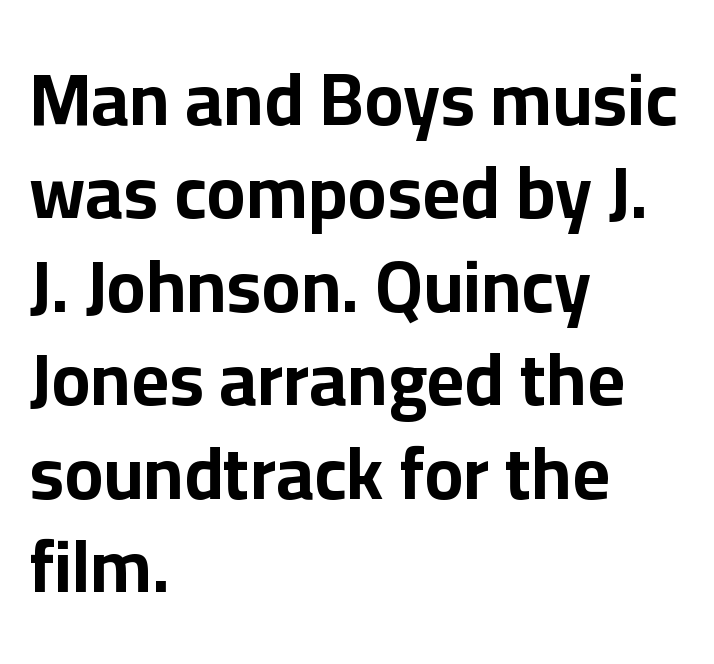
Rule under the text: the space is simply empty. Horizontal alignment here is leftward, the default for most running prose. Letter spacing: default. Regarding serifs, this sample does without them. Tall strokes in this sample are plumb rather than angled. Reading down the column, the eye jumps a familiar distance to each next line.
